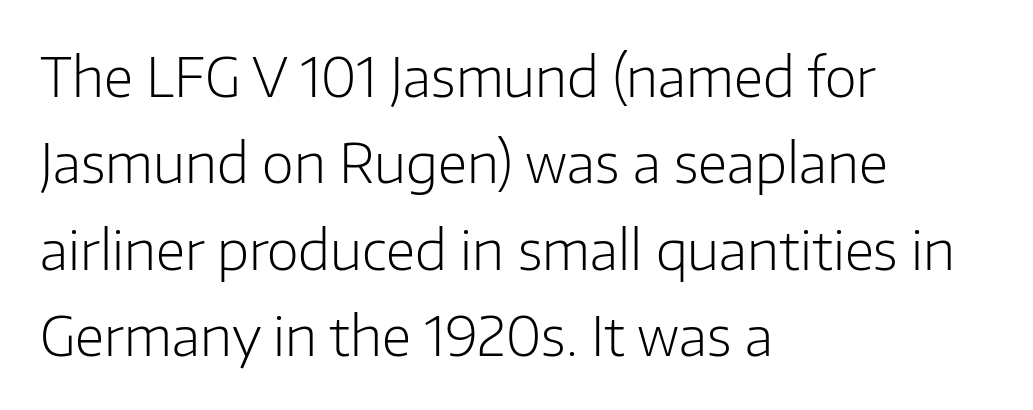
The image shows 55 px light sans-serif type, upright; set left-aligned, normal line spacing (1.57x), normal letter spacing, not underlined; low stroke contrast and a medium x-height.
